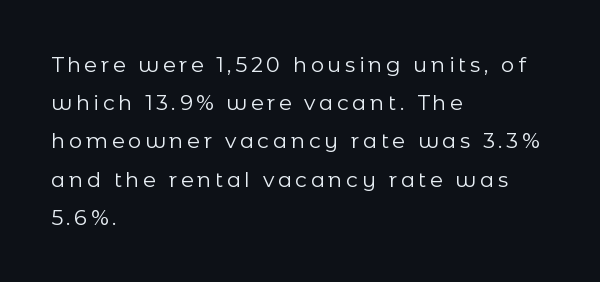
The image shows 21 px text type, upright; set left-aligned, line spacing 1.82x, not underlined.
